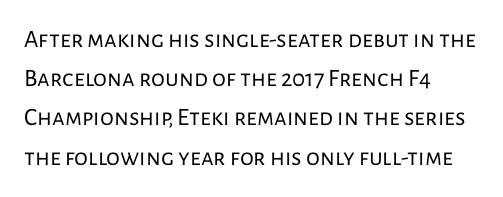
{"italic": "no", "bold": "no", "underline": "no", "align": "left", "line_spacing": "normal", "line_spacing_ratio": 1.57, "letter_spacing": "normal", "letter_spacing_em": 0.0, "glyph_px": 25}
